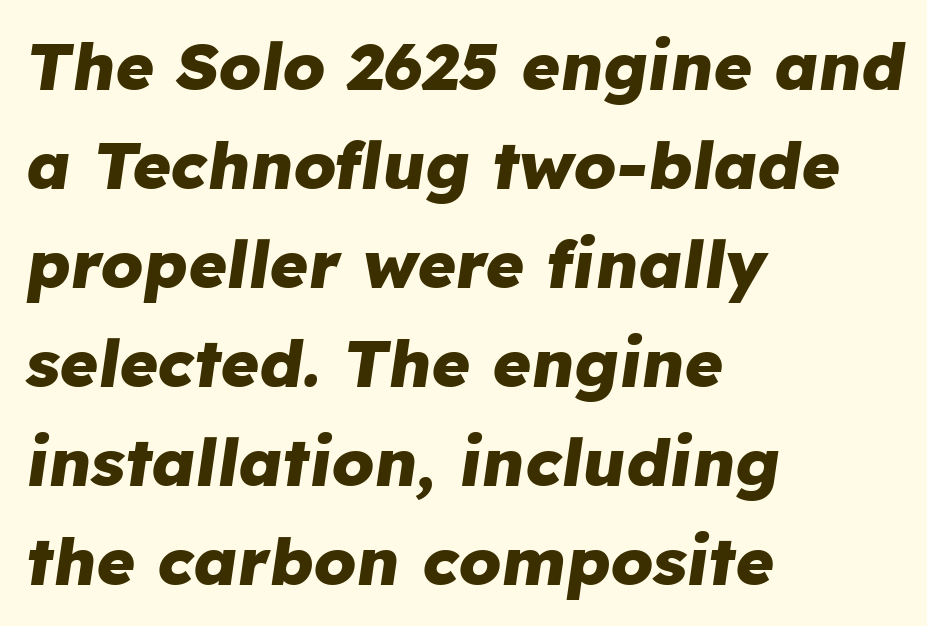
{"italic": "yes", "lean": "right", "slant_degrees": 8, "bold": "yes", "weight": "heavy", "width": "normal", "stroke_contrast": "low", "x_height": "medium", "monospaced": "no", "underline": "no", "align": "left", "line_spacing": "normal", "line_spacing_ratio": 1.5, "letter_spacing": "normal", "letter_spacing_em": 0.0, "glyph_px": 66}
